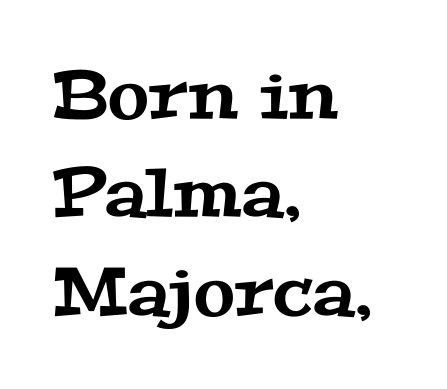
Q: Is the typeface a serif or a sans-serif typeface? A: Serif.
Q: Is the text underlined? A: No.
Q: How is the paragraph aligned? A: Left-aligned.
Q: Is the spacing between letters normal or unusually wide? A: Normal.
Q: Is the spacing between lines tight, normal or loose? A: Normal.
Q: Width (condensed, normal, or wide)? A: Wide.
Q: Stroke contrast? A: Medium.
Q: x-height? A: Medium.
Q: Monospaced? A: No.
